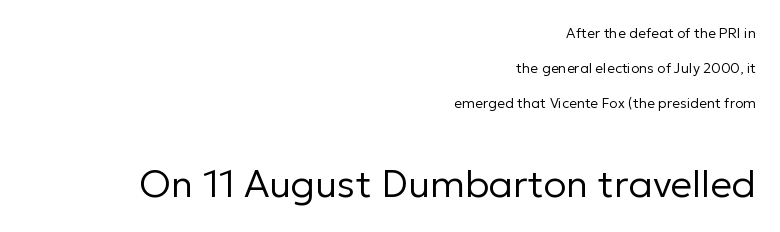
The image shows 38 px regular-weight sans-serif type, upright; set right-aligned, loose line spacing (2.49x), normal letter spacing, not underlined; the second (bottom) block is 2.71x larger; low stroke contrast and a medium x-height.
